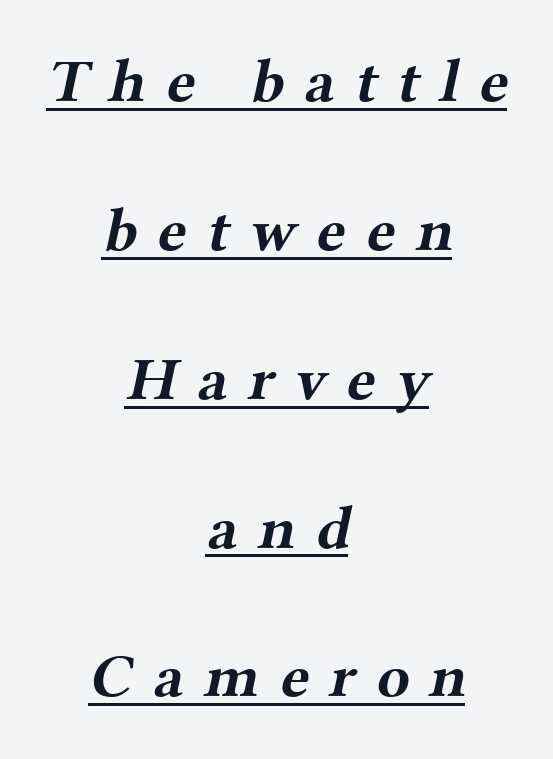
The image shows 61 px bold, wide serif type; set centered, loose line spacing (2.44x), unusually wide letter spacing (+0.33 em), underlined; medium stroke contrast and a medium x-height.
